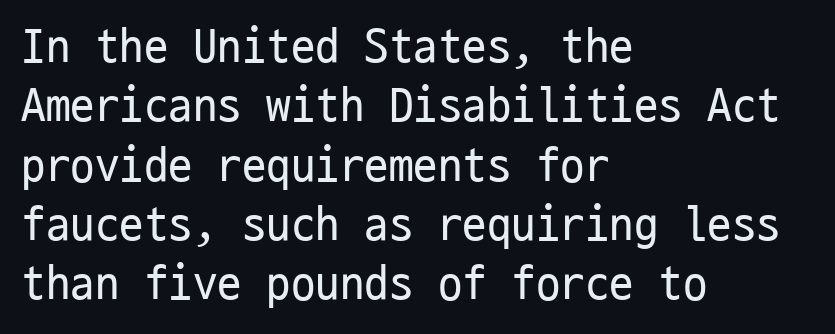
Between one letter and the next there's only the usual sliver of space. Stroke thickness stays within the range of a standard reading face or lighter. Observe the absence of serifs on each vertical stroke in this sample. The lines in this sample share a left origin and differ only in where they stop. The face used here is monospaced, like something from a code editor. In terms of posture, this sample is upright.
